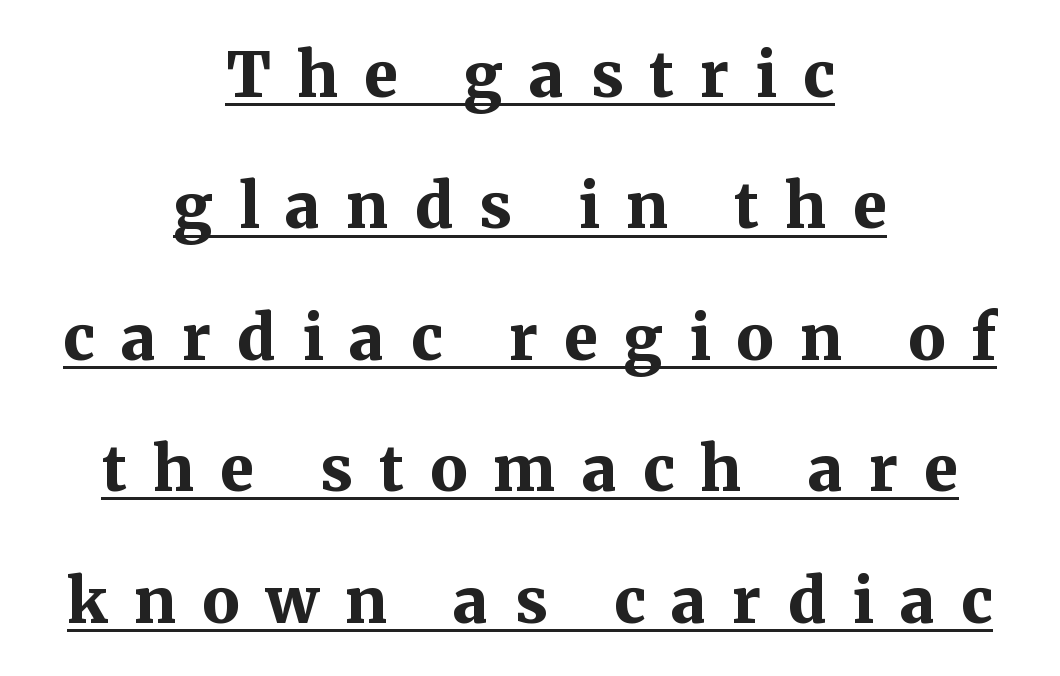
{"serif": "yes", "italic": "no", "bold": "yes", "weight": "bold", "width": "normal", "stroke_contrast": "medium", "x_height": "medium", "monospaced": "no", "underline": "yes", "align": "center", "line_spacing": "loose", "line_spacing_ratio": 2.12, "letter_spacing": "wide", "letter_spacing_em": 0.42, "glyph_px": 62}
